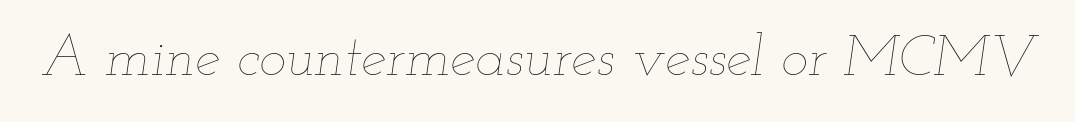
The foot of each line stays bare and open. Character widths vary here, with narrow letters taking less room than wide ones. Is the letter spacing exaggerated? No — it looks like the ordinary default. This sample uses an oblique cut, with every glyph tilted off the vertical. Weight: regular or lighter.
